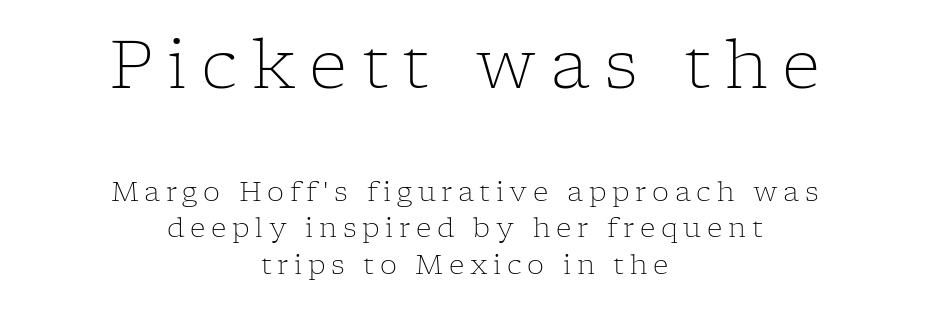
{"serif": "yes", "italic": "no", "bold": "no", "weight": "light", "width": "normal", "stroke_contrast": "low", "x_height": "medium", "monospaced": "no", "underline": "no", "align": "center", "line_spacing": "normal", "line_spacing_ratio": 1.35, "letter_spacing": "wide", "letter_spacing_em": 0.21, "larger_block": "first", "size_ratio": 2.48, "glyph_px": 67}
